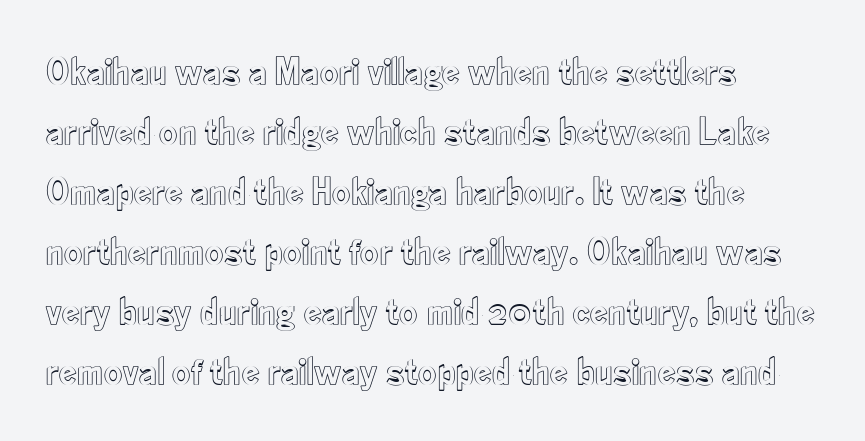
The image shows 40 px condensed type, upright; set left-aligned, normal line spacing (1.5x), normal letter spacing, not underlined; a small x-height.
